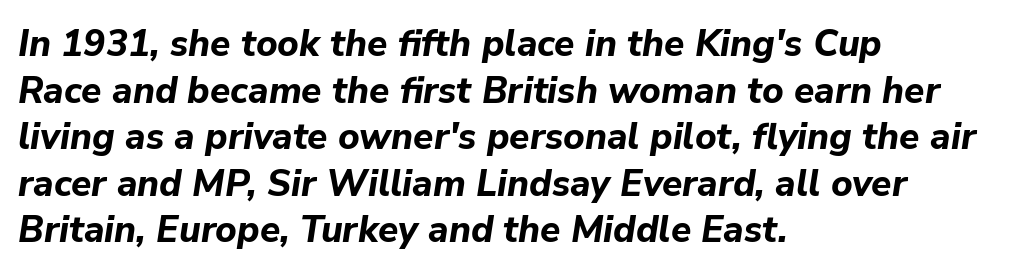
The image shows 37 px bold type, italic (leaning right); set left-aligned, normal line spacing (1.26x), normal letter spacing, not underlined; low stroke contrast and a medium x-height.
